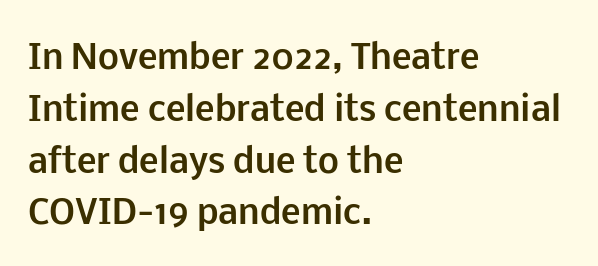
The image shows 33 px bold sans-serif type, upright; set left-aligned, normal line spacing (1.57x), normal letter spacing, not underlined; low stroke contrast and a medium x-height.
